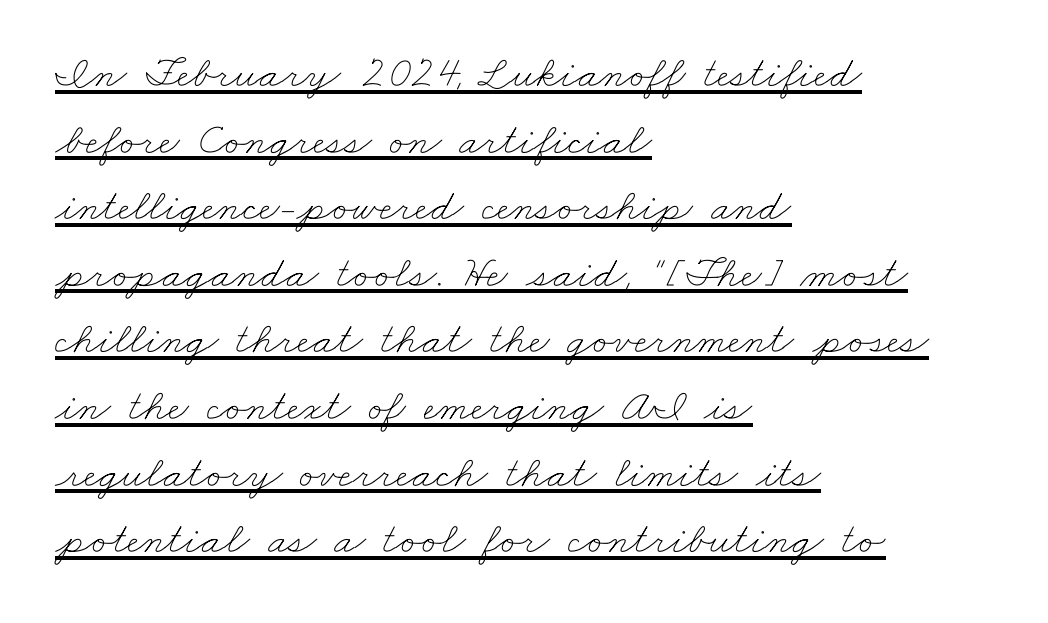
Q: Is the text bold? A: No.
Q: Is the text underlined? A: Yes.
Q: How is the paragraph aligned? A: Left-aligned.
Q: Is the spacing between letters normal or unusually wide? A: Normal.
Q: Is the spacing between lines tight, normal or loose? A: Normal.
Q: Width (condensed, normal, or wide)? A: Wide.
Q: Stroke contrast? A: Low.
Q: x-height? A: Small.
Q: Monospaced? A: No.
